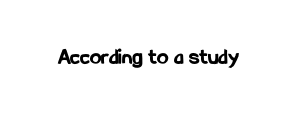
{"italic": "no", "bold": "yes", "underline": "no", "letter_spacing": "normal", "letter_spacing_em": 0.0, "glyph_px": 23}
